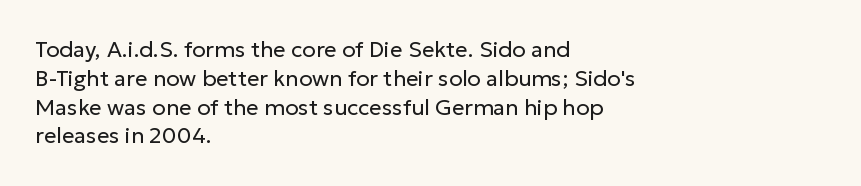
The image shows 22 px text type, upright; set left-aligned, normal line spacing (1.31x), normal letter spacing, not underlined.
